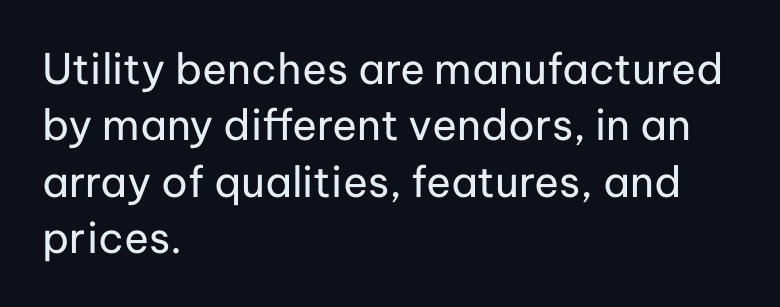
{"serif": "no", "italic": "no", "bold": "no", "weight": "regular", "width": "normal", "stroke_contrast": "low", "x_height": "medium", "monospaced": "no", "underline": "no", "align": "left", "line_spacing": "normal", "line_spacing_ratio": 1.34, "letter_spacing": "normal", "letter_spacing_em": 0.0, "glyph_px": 42}
